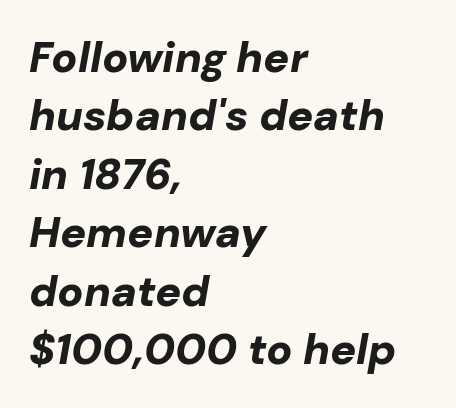
The image shows 43 px bold type, italic (leaning right); set left-aligned, normal line spacing (1.36x), normal letter spacing, not underlined; low stroke contrast and a medium x-height.
